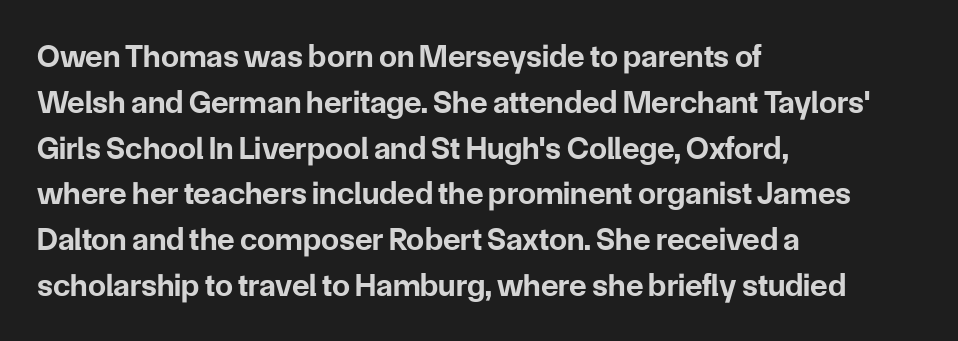
The image shows 32 px bold sans-serif type, upright; set left-aligned, normal line spacing (1.43x), normal letter spacing, not underlined; low stroke contrast and a medium x-height.
